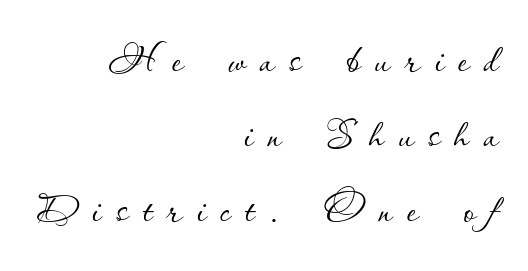
{"bold": "no", "weight": "thin", "width": "normal", "stroke_contrast": "low", "x_height": "small", "monospaced": "no", "underline": "no", "align": "right", "line_spacing": "normal", "line_spacing_ratio": 1.34, "letter_spacing": "wide", "letter_spacing_em": 0.25, "glyph_px": 56}
